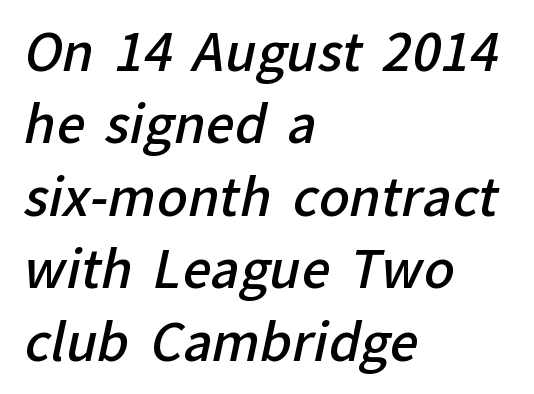
A classic flush-left, rag-right setting is used for this passage. Proportional: the letters do not fall into vertical columns. The space beneath each line is pristine and unruled. Students, note that the glyphs here touch the page at normal intervals.
